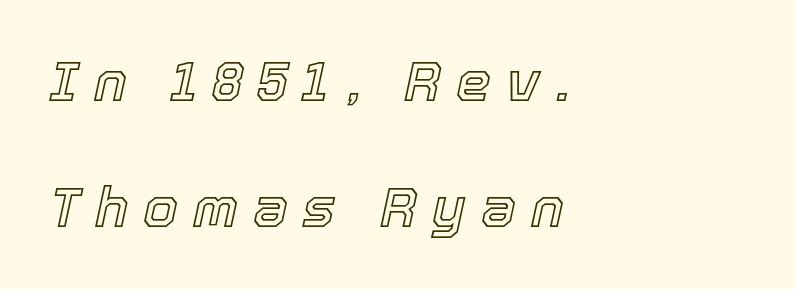
Q: Is the text italic (slanted)? A: Yes, it leans right by about 12 degrees.
Q: Is the text underlined? A: No.
Q: How is the paragraph aligned? A: Left-aligned.
Q: Is the spacing between letters normal or unusually wide? A: Unusually wide.
Q: Is the spacing between lines tight, normal or loose? A: Loose.
Q: Width (condensed, normal, or wide)? A: Normal.
Q: x-height? A: Medium.
Q: Monospaced? A: No.
